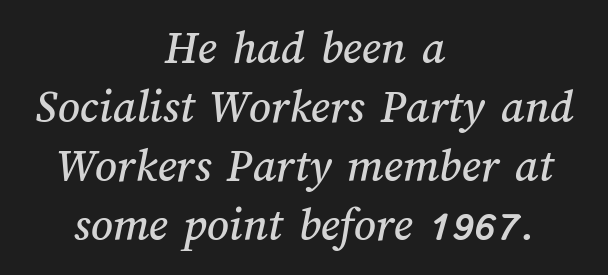
Q: Is the text underlined? A: No.
Q: How is the paragraph aligned? A: Centered.
Q: Is the spacing between letters normal or unusually wide? A: Normal.
Q: Width (condensed, normal, or wide)? A: Normal.
Q: Stroke contrast? A: Medium.
Q: x-height? A: Medium.
Q: Monospaced? A: No.
